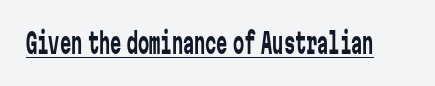
Each line of the rendering has a horizontal stroke beneath the glyphs. Nothing sits at the stroke ends, so this counts as sans-serif. The rendering keeps characters at their native spacing. The face used here is monospaced, like something from a code editor. These glyphs show unthickened strokes, regular width or finer. The font's upright variant was chosen for this text.
